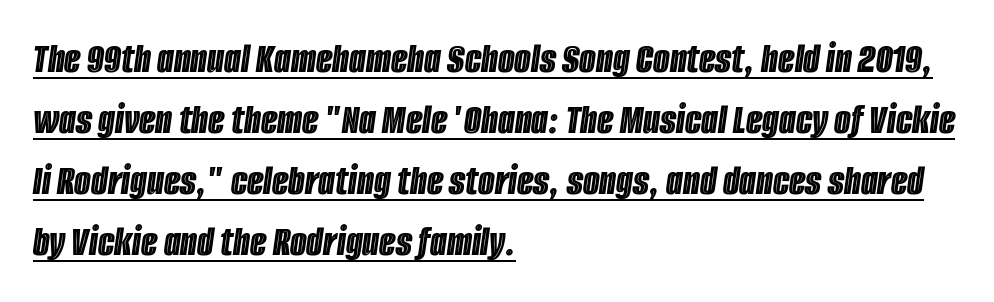
Does the copy run flush right? No — it runs flush left. Looks like regular typesetting: each glyph gets only the width it needs. Glyph-to-glyph distance matches everyday printed text. This is oblique type, the kind used for emphasis or titles. What's the leading like? Ordinary, nothing unusual.
